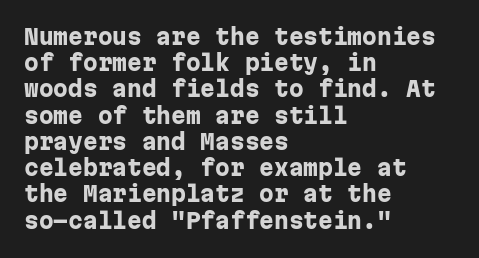
Q: Is the text bold? A: Yes.
Q: Is the text italic (slanted)? A: No, it is upright.
Q: Is the text underlined? A: No.
Q: How is the paragraph aligned? A: Left-aligned.
Q: Is the spacing between letters normal or unusually wide? A: Normal.
Q: Is the spacing between lines tight, normal or loose? A: Normal.
